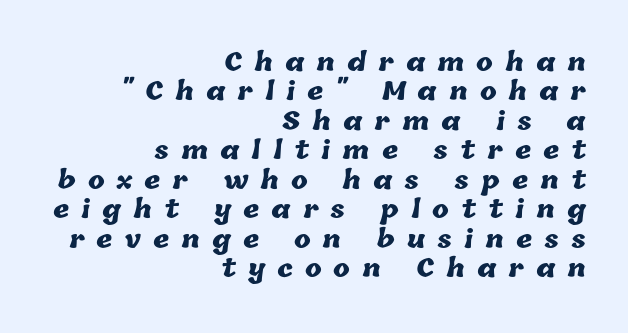
Q: Is the text bold? A: Yes.
Q: Is the text underlined? A: No.
Q: How is the paragraph aligned? A: Right-aligned.
Q: Is the spacing between letters normal or unusually wide? A: Unusually wide.
